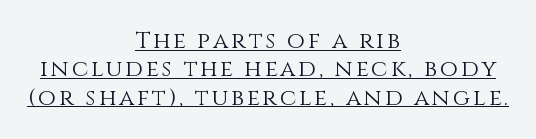
{"italic": "no", "bold": "no", "underline": "yes", "align": "center", "line_spacing_ratio": 1.23, "glyph_px": 23}
